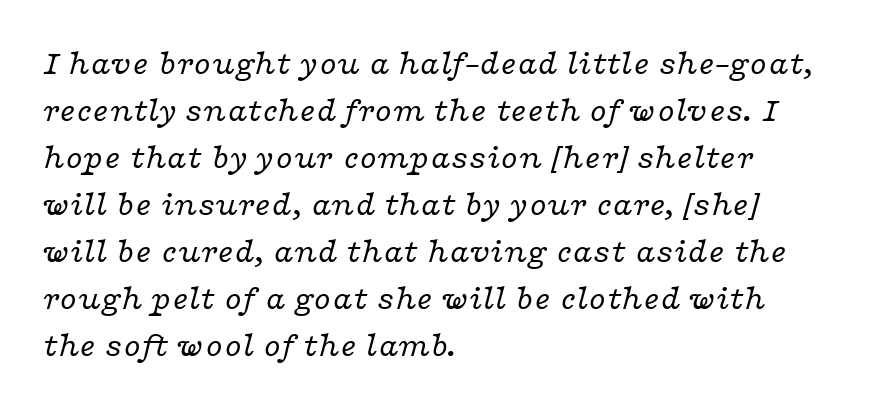
Look at the tracking — it's just the regular setting, nothing added. This reads as an unemphasized weight, regular at the heaviest. The foot of each line stays bare and open. It's the slanting kind of type. In terms of letterform style, serifs are clearly present. Does the leading feel generous? No, just average.
